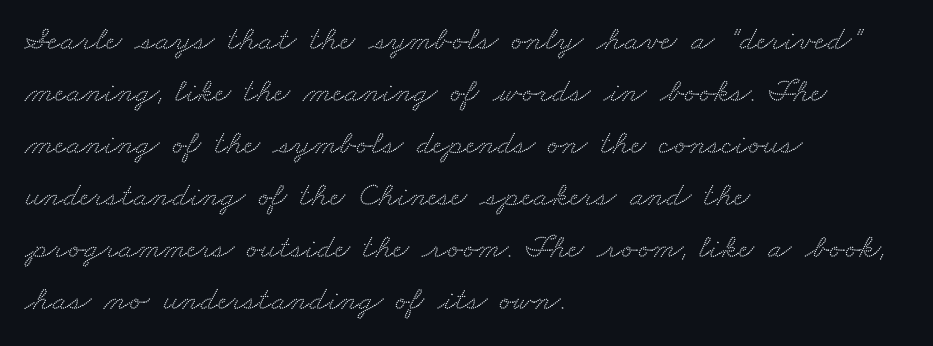
Q: Is the typeface a serif or a sans-serif typeface? A: Serif.
Q: Is the text underlined? A: No.
Q: How is the paragraph aligned? A: Left-aligned.
Q: Is the spacing between letters normal or unusually wide? A: Normal.
Q: Is the spacing between lines tight, normal or loose? A: Normal.
Q: Width (condensed, normal, or wide)? A: Wide.
Q: Stroke contrast? A: Medium.
Q: x-height? A: Small.
Q: Monospaced? A: No.
